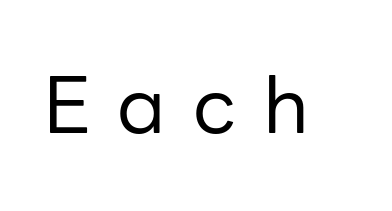
Q: Is the text bold? A: No.
Q: Is the text italic (slanted)? A: No, it is upright.
Q: Is the typeface a serif or a sans-serif typeface? A: Sans-serif.
Q: Is the text underlined? A: No.
Q: Is the spacing between letters normal or unusually wide? A: Unusually wide.
Q: Width (condensed, normal, or wide)? A: Normal.
Q: Stroke contrast? A: Low.
Q: x-height? A: Medium.
Q: Monospaced? A: No.
